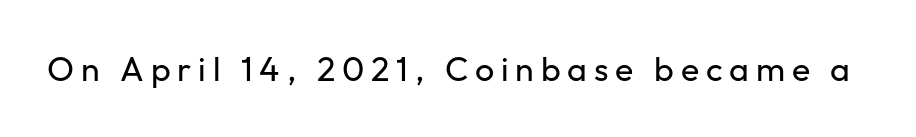
{"serif": "no", "italic": "no", "bold": "no", "weight": "regular", "width": "normal", "stroke_contrast": "low", "x_height": "medium", "monospaced": "no", "underline": "no", "letter_spacing": "wide", "letter_spacing_em": 0.2, "glyph_px": 34}
